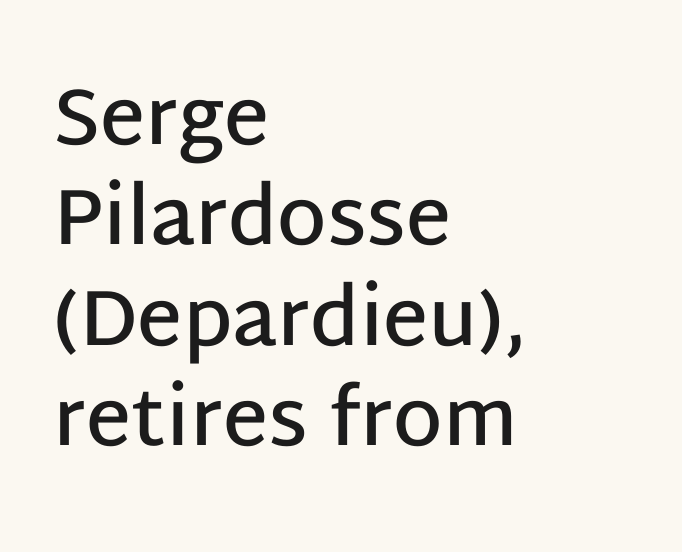
{"serif": "no", "italic": "no", "bold": "semi", "weight": "semibold", "width": "normal", "stroke_contrast": "low", "x_height": "large", "monospaced": "no", "underline": "no", "align": "left", "line_spacing": "normal", "line_spacing_ratio": 1.27, "letter_spacing": "normal", "letter_spacing_em": 0.0, "glyph_px": 79}
